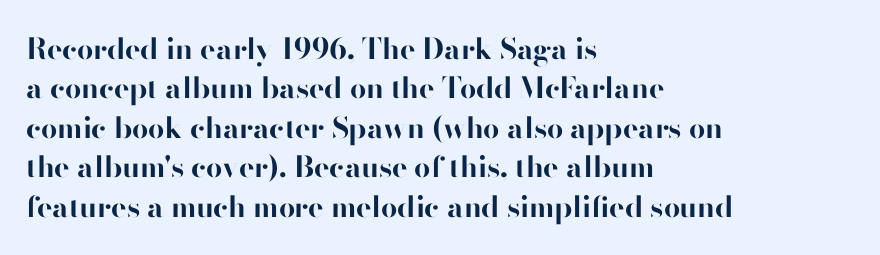
{"serif": "no", "italic": "no", "bold": "yes", "weight": "bold", "width": "normal", "stroke_contrast": "high", "x_height": "small", "monospaced": "no", "underline": "no", "align": "left", "line_spacing": "normal", "line_spacing_ratio": 1.36, "letter_spacing": "normal", "letter_spacing_em": 0.0, "glyph_px": 29}
